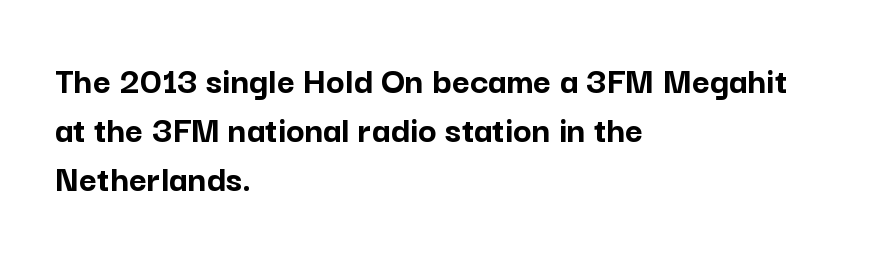
{"serif": "no", "italic": "no", "bold": "yes", "weight": "semibold", "width": "normal", "stroke_contrast": "low", "x_height": "medium", "monospaced": "no", "underline": "no", "align": "left", "line_spacing": "normal", "line_spacing_ratio": 1.26, "letter_spacing": "normal", "letter_spacing_em": 0.0, "glyph_px": 39}
